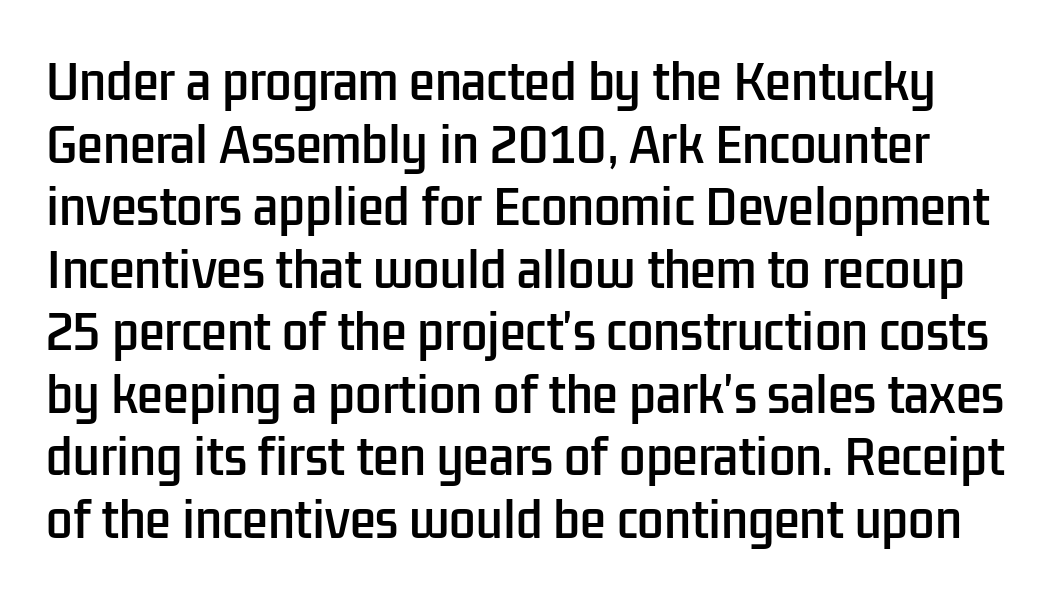
{"serif": "no", "italic": "no", "width": "condensed", "stroke_contrast": "low", "x_height": "medium", "monospaced": "no", "underline": "no", "line_spacing": "normal", "line_spacing_ratio": 1.33, "letter_spacing": "normal", "letter_spacing_em": 0.0, "glyph_px": 47}
